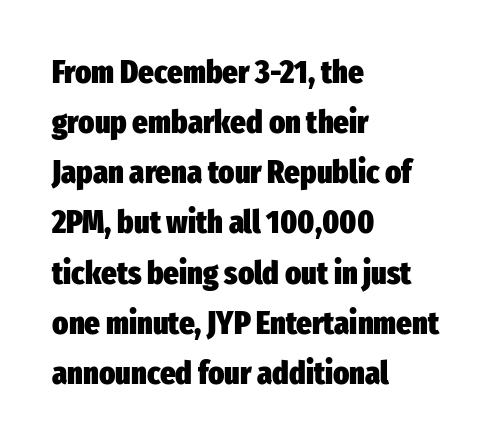
Tracking value appears to be zero — textbook default spacing. Type without underlining. Tall strokes in this sample are plumb rather than angled. How heavy is the stroke? Heavy — this is a bold. The lines in this sample share a left origin and differ only in where they stop.
